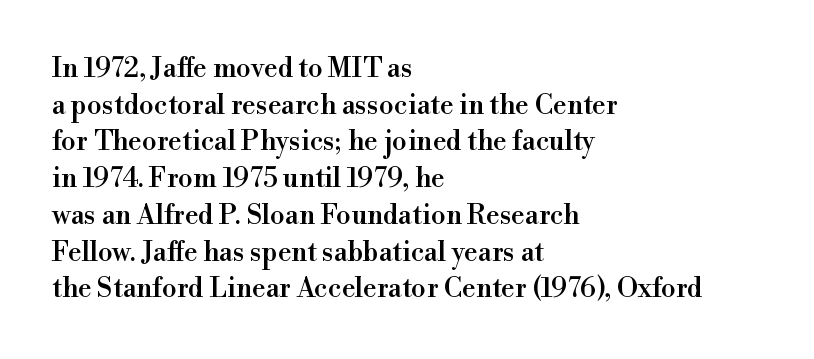
{"italic": "no", "underline": "no", "align": "left", "line_spacing": "normal", "line_spacing_ratio": 1.36, "letter_spacing": "normal", "letter_spacing_em": 0.0, "glyph_px": 27}
